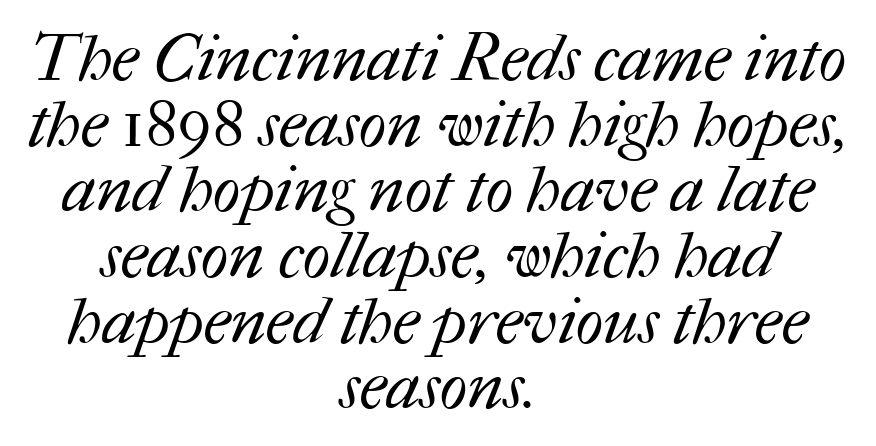
The typesetting does not lean heavy: it is not bold. Character widths vary here, with narrow letters taking less room than wide ones. This rendering uses center alignment, leaving both contours irregular but symmetric. Honestly, there is no underline to notice here at all. The line-height multiplier appears low, near solid setting. How are the letters spaced? Ordinarily, with no added tracking.
